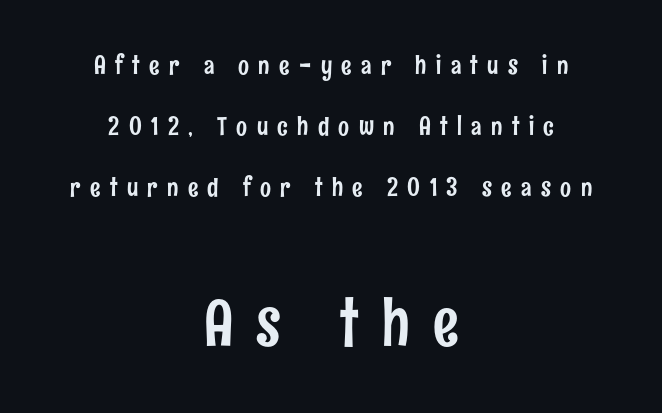
Q: Is the text italic (slanted)? A: No, it is upright.
Q: Is the typeface a serif or a sans-serif typeface? A: Sans-serif.
Q: Is the text underlined? A: No.
Q: How is the paragraph aligned? A: Centered.
Q: Is the spacing between letters normal or unusually wide? A: Unusually wide.
Q: Is the spacing between lines tight, normal or loose? A: Loose.
Q: Which block of text is set in a larger size, the first (top) or the second (bottom)? A: The second (bottom) one.
Q: Width (condensed, normal, or wide)? A: Condensed.
Q: Stroke contrast? A: Low.
Q: x-height? A: Medium.
Q: Monospaced? A: No.
